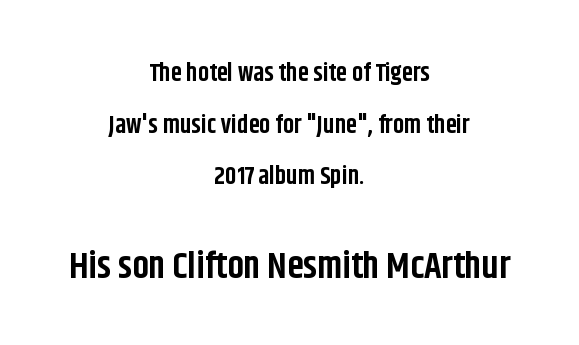
A centered setting, common on invitations and titles, is used for this passage. The sample has been set heavy, in full bold. Caption: upper text group reduced, lower text group enlarged. These lines are rendered in a variable-pitch font. Any mark beneath the type? The region is blank.
